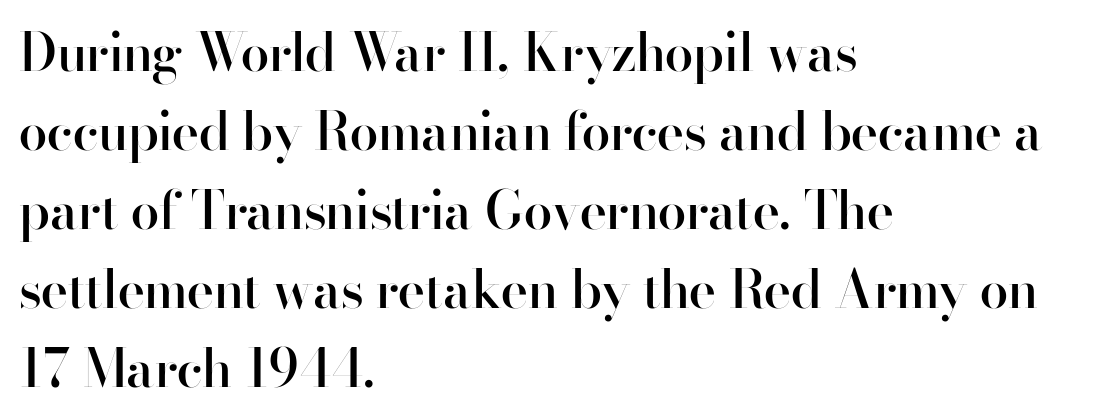
The image shows 52 px semibold sans-serif type, upright; set left-aligned, normal line spacing (1.52x), normal letter spacing, not underlined; high stroke contrast and a small x-height.
